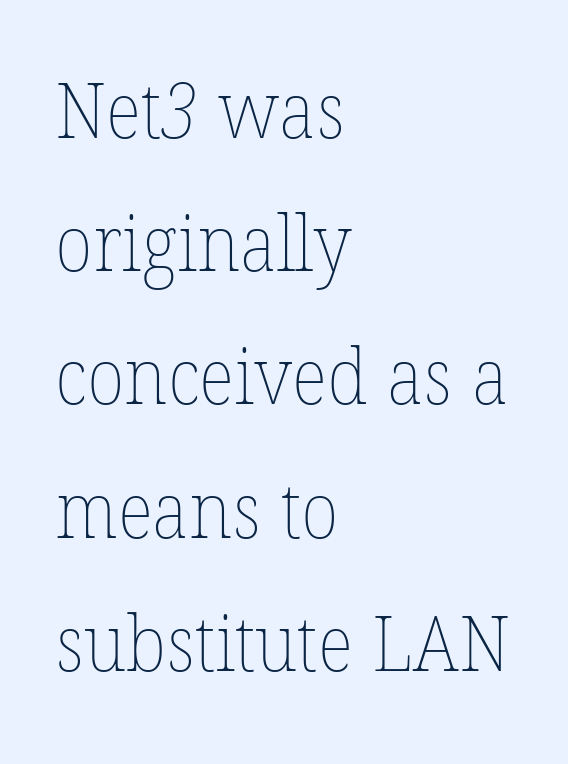
A typesetter would call this proportional, since set widths differ per character. Descenders hang freely into open space. Caption: face not bold, strokes unweighted. The compositor pushed each line to the left boundary.
